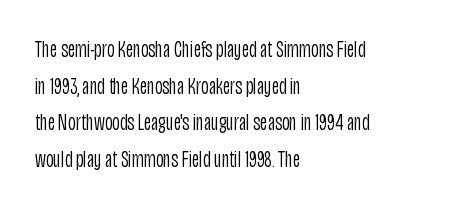
Notice how descenders clear the ascenders below comfortably — that's standard leading. Heft: none added — not bold. Posture: upright roman. The tracking reads as untouched default to a designer's eye. If you drew a ruler down the left edge, every line would touch it.
